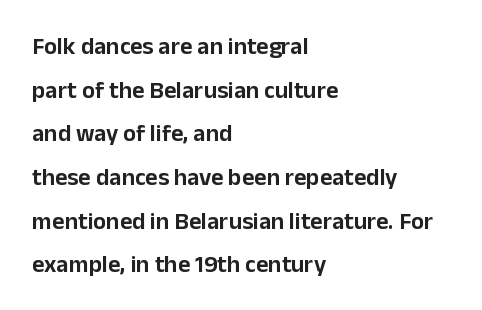
{"italic": "no", "underline": "no", "align": "left", "line_spacing_ratio": 1.82, "letter_spacing": "normal", "letter_spacing_em": 0.0, "glyph_px": 24}
